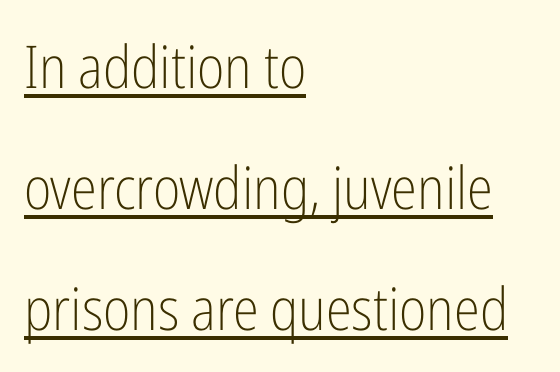
{"serif": "no", "italic": "no", "bold": "no", "weight": "light", "width": "condensed", "stroke_contrast": "low", "x_height": "medium", "monospaced": "no", "underline": "yes", "align": "left", "line_spacing": "loose", "line_spacing_ratio": 2.05, "letter_spacing": "normal", "letter_spacing_em": 0.0, "glyph_px": 59}
